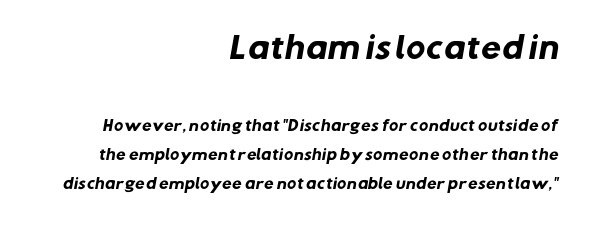
Compared with typical paragraphs, the rows here are farther apart. Heft: maximum for text — a bold. The strip under each line holds only bare page. The paragraph shown leans on its right margin. Think of a printed novel: that variable character pitch is what you see here.
